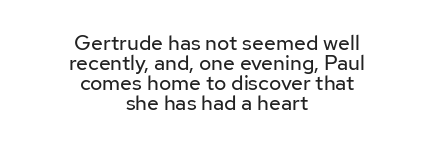
Regarding leading, the lines here are crowded together. If you folded the block vertically in half, each line would mirror itself in length. No extra ink here — the face is not bold. The lettering holds an erect, upright posture throughout. Rule under the text: the space is simply empty.
